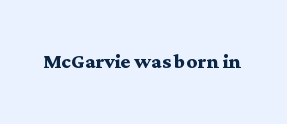
The image shows 26 px bold type, upright; set normal letter spacing, not underlined.
